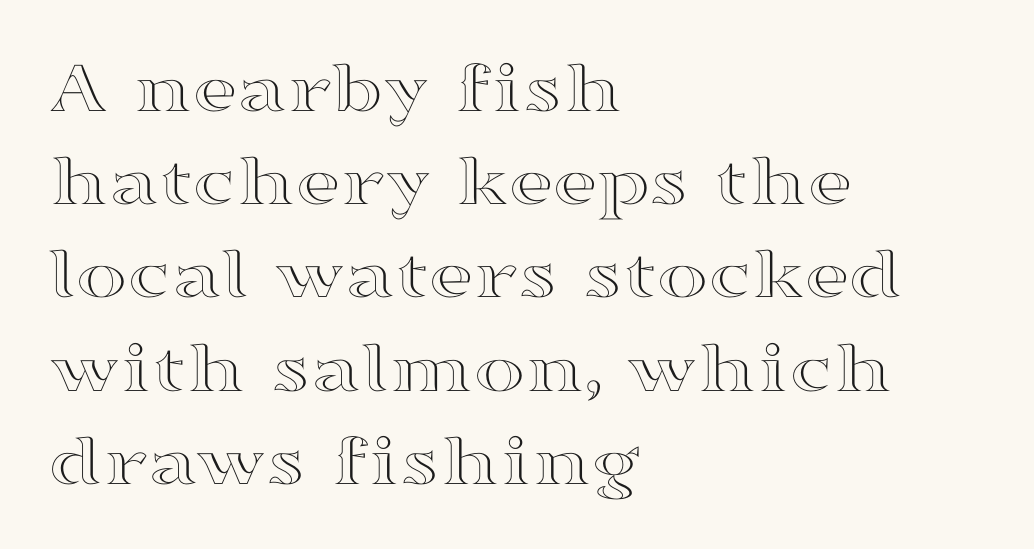
{"italic": "no", "width": "wide", "x_height": "medium", "monospaced": "no", "underline": "no", "align": "left", "line_spacing_ratio": 1.21, "letter_spacing": "normal", "letter_spacing_em": 0.0, "glyph_px": 77}
